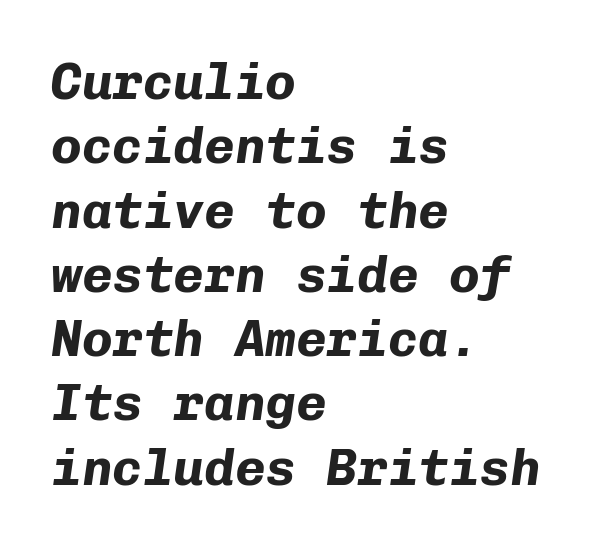
{"italic": "yes", "lean": "right", "slant_degrees": 8, "bold": "yes", "weight": "bold", "width": "normal", "stroke_contrast": "low", "x_height": "medium", "monospaced": "yes", "underline": "no", "align": "left", "line_spacing": "normal", "line_spacing_ratio": 1.26, "letter_spacing": "normal", "letter_spacing_em": 0.0, "glyph_px": 51}
